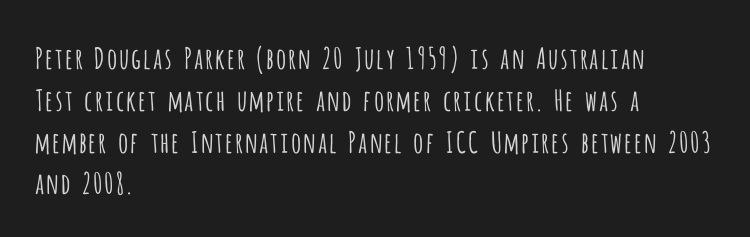
{"serif": "no", "italic": "no", "bold": "no", "weight": "light", "width": "condensed", "stroke_contrast": "low", "x_height": "large", "monospaced": "no", "underline": "no", "align": "left", "line_spacing": "normal", "line_spacing_ratio": 1.44, "letter_spacing": "normal", "letter_spacing_em": 0.0, "glyph_px": 29}
